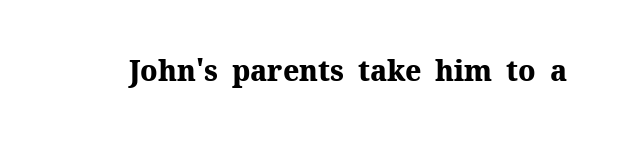
{"serif": "yes", "italic": "no", "bold": "yes", "weight": "heavy", "width": "normal", "stroke_contrast": "medium", "x_height": "medium", "monospaced": "no", "underline": "no", "letter_spacing": "normal", "letter_spacing_em": 0.0, "glyph_px": 28}
